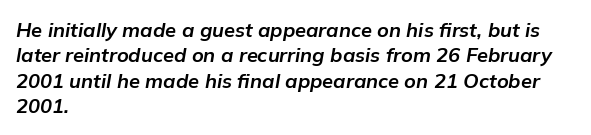
{"italic": "yes", "lean": "right", "slant_degrees": 9, "bold": "yes", "underline": "no", "align": "left", "line_spacing": "normal", "line_spacing_ratio": 1.27, "letter_spacing": "normal", "letter_spacing_em": 0.0, "glyph_px": 20}
